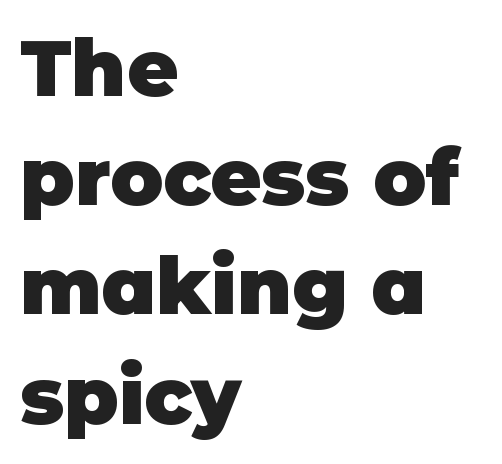
The image shows 78 px heavy sans-serif type, upright; set left-aligned, normal line spacing (1.4x), normal letter spacing, not underlined; low stroke contrast and a large x-height.
